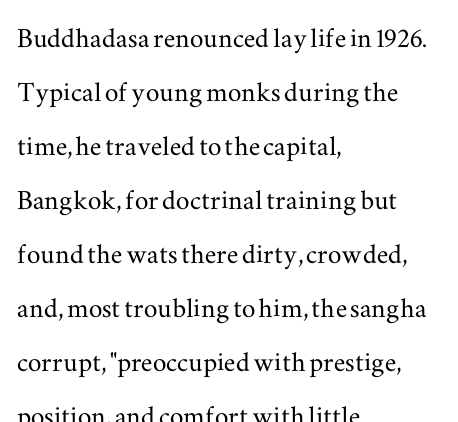
The face used here is rendered with its standard letterfit. Ascenders rise straight up at ninety degrees. Does the leading feel generous? No, just average. A bare baseline throughout the passage. Is the block centered? No — it sits flush against the left margin. Observe the serifs anchoring each vertical stroke in this sample.
